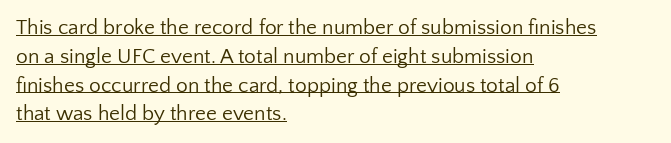
The image shows 21 px text type, upright; set left-aligned, normal line spacing (1.37x), normal letter spacing, underlined.
